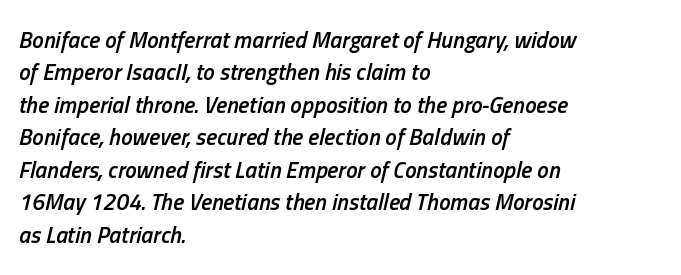
{"italic": "yes", "lean": "right", "slant_degrees": 13, "bold": "semi", "underline": "no", "align": "left", "line_spacing": "normal", "line_spacing_ratio": 1.41, "letter_spacing": "normal", "letter_spacing_em": 0.0, "glyph_px": 23}
